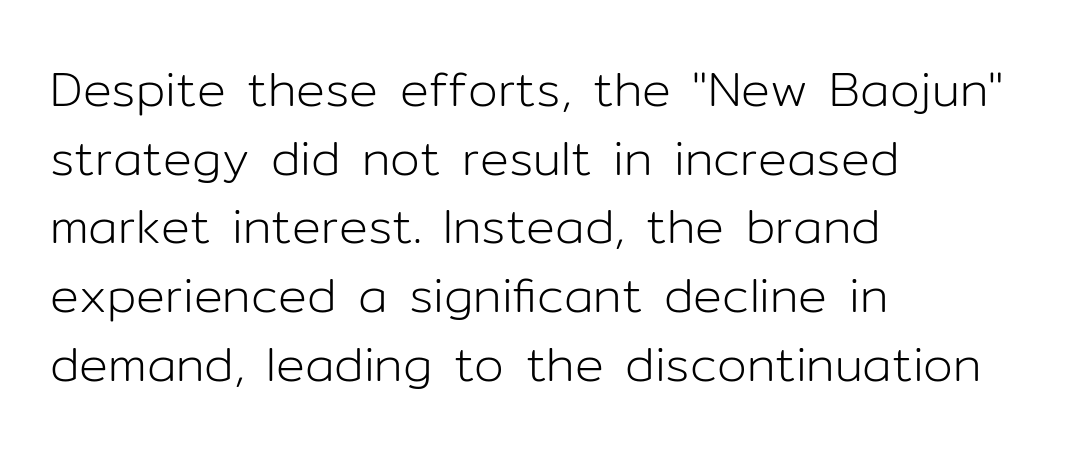
You could not count columns in this text — the font is proportionally spaced. Inter-character spacing is left at the font's built-in metrics. When letters stand straight like this, we call the style roman or upright. Descenders hang freely into open space. Nope, no serifs anywhere on these letters.
